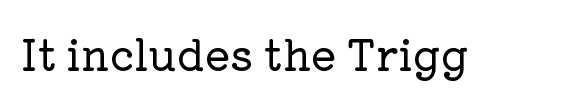
{"serif": "yes", "italic": "no", "width": "normal", "stroke_contrast": "low", "x_height": "medium", "monospaced": "no", "underline": "no", "letter_spacing": "normal", "letter_spacing_em": 0.0, "glyph_px": 42}
